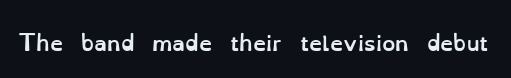
{"italic": "no", "bold": "yes", "underline": "no", "letter_spacing": "normal", "letter_spacing_em": 0.0, "glyph_px": 21}
